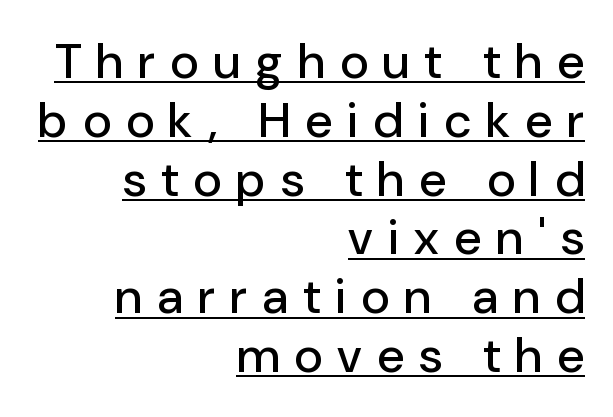
The image shows 49 px sans-serif type, upright; set right-aligned, line spacing 1.2x, unusually wide letter spacing (+0.31 em), underlined; low stroke contrast and a medium x-height.
